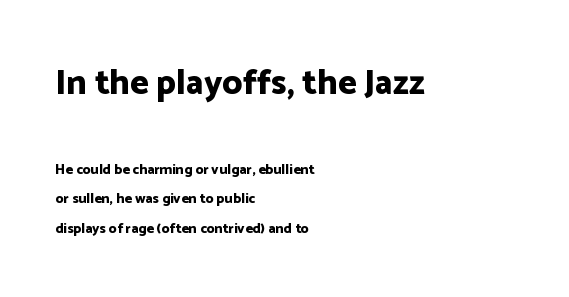
Q: Is the text bold? A: Yes.
Q: Is the text italic (slanted)? A: No, it is upright.
Q: Is the typeface a serif or a sans-serif typeface? A: Sans-serif.
Q: Is the text underlined? A: No.
Q: How is the paragraph aligned? A: Left-aligned.
Q: Is the spacing between letters normal or unusually wide? A: Normal.
Q: Is the spacing between lines tight, normal or loose? A: Loose.
Q: Which block of text is set in a larger size, the first (top) or the second (bottom)? A: The first (top) one.
Q: Width (condensed, normal, or wide)? A: Normal.
Q: Stroke contrast? A: Low.
Q: x-height? A: Medium.
Q: Monospaced? A: No.
